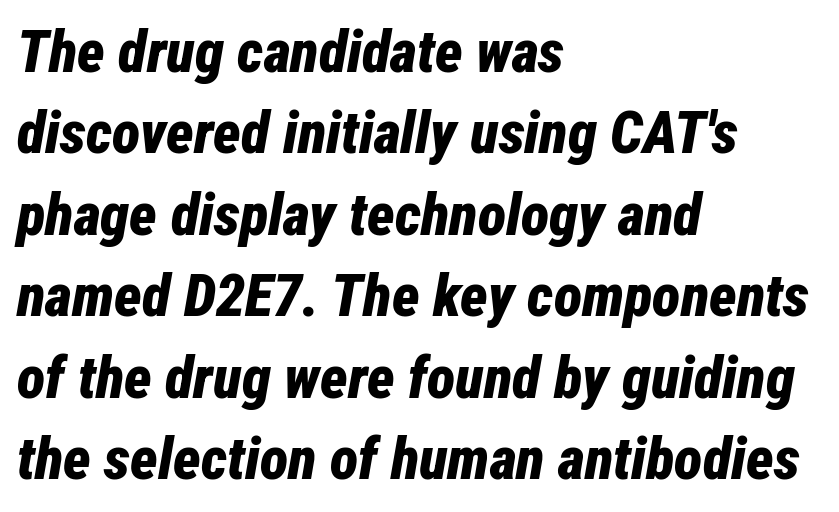
{"italic": "yes", "lean": "right", "slant_degrees": 12, "bold": "yes", "weight": "bold", "width": "condensed", "stroke_contrast": "low", "x_height": "medium", "monospaced": "no", "underline": "no", "align": "left", "line_spacing": "normal", "line_spacing_ratio": 1.38, "letter_spacing": "normal", "letter_spacing_em": 0.0, "glyph_px": 59}
